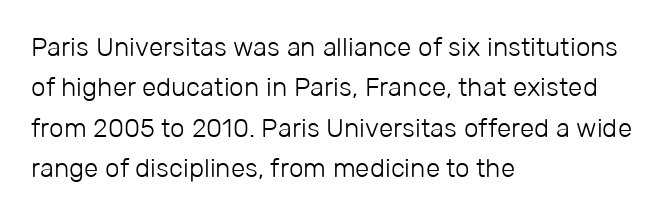
{"italic": "no", "bold": "no", "underline": "no", "align": "left", "line_spacing": "normal", "line_spacing_ratio": 1.55, "letter_spacing": "normal", "letter_spacing_em": 0.0, "glyph_px": 26}
